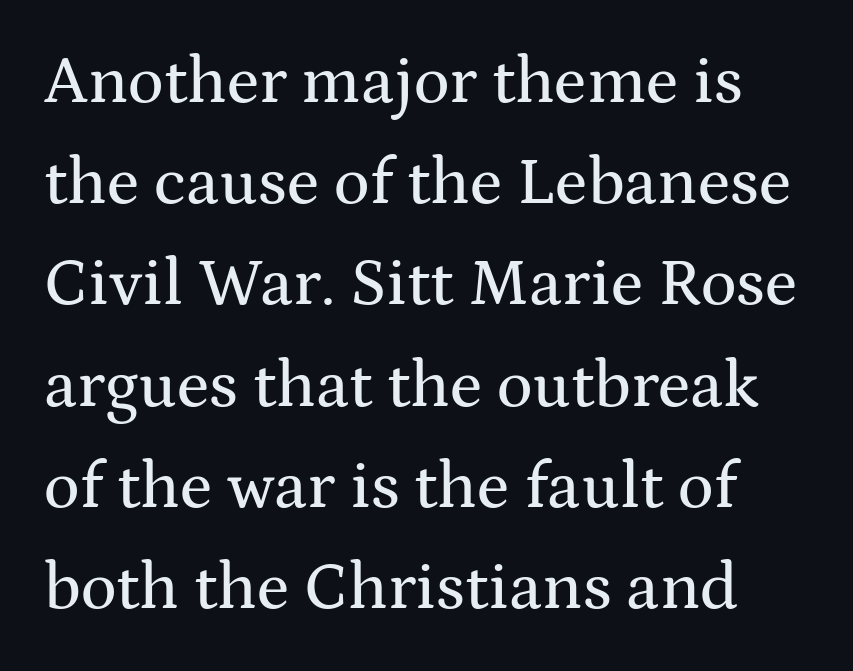
{"serif": "yes", "italic": "no", "width": "wide", "stroke_contrast": "medium", "x_height": "medium", "monospaced": "no", "underline": "no", "line_spacing": "normal", "line_spacing_ratio": 1.51, "letter_spacing": "normal", "letter_spacing_em": 0.0, "glyph_px": 67}
